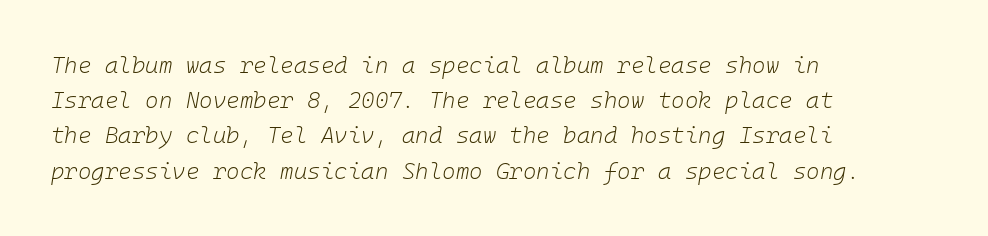
{"italic": "yes", "lean": "right", "slant_degrees": 10, "bold": "no", "underline": "no", "align": "left", "line_spacing": "normal", "line_spacing_ratio": 1.53, "letter_spacing": "normal", "letter_spacing_em": 0.0, "glyph_px": 23}
